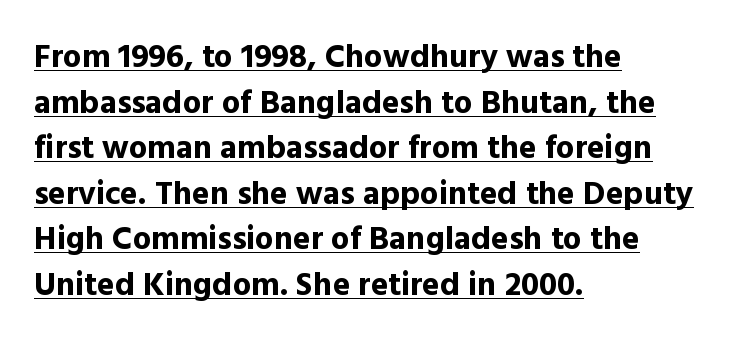
Q: Is the text bold? A: Yes.
Q: Is the text italic (slanted)? A: No, it is upright.
Q: Is the typeface a serif or a sans-serif typeface? A: Sans-serif.
Q: Is the text underlined? A: Yes.
Q: How is the paragraph aligned? A: Left-aligned.
Q: Is the spacing between letters normal or unusually wide? A: Normal.
Q: Is the spacing between lines tight, normal or loose? A: Normal.
Q: Width (condensed, normal, or wide)? A: Normal.
Q: x-height? A: Medium.
Q: Monospaced? A: No.
